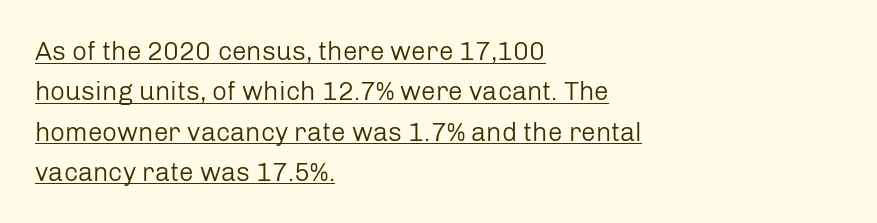
{"italic": "no", "bold": "no", "underline": "yes", "align": "left", "line_spacing": "normal", "line_spacing_ratio": 1.55, "letter_spacing": "normal", "letter_spacing_em": 0.0, "glyph_px": 26}
